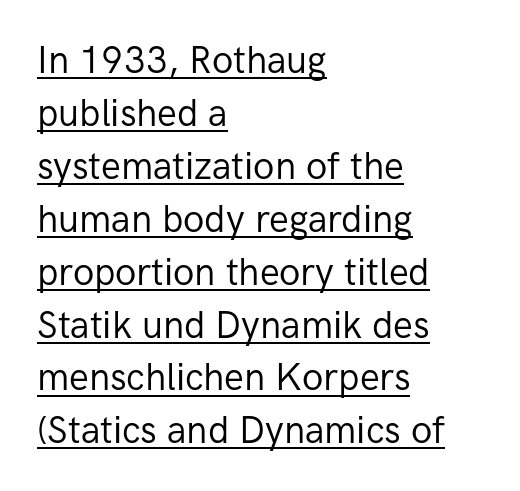
This reads as an unemphasized weight, regular at the heaviest. Italic? Not at all — the glyphs are vertical. What's the leading like? Ordinary, nothing unusual. The letterforms sit shoulder to shoulder at normal distance. The face used here appears with an underline applied.
